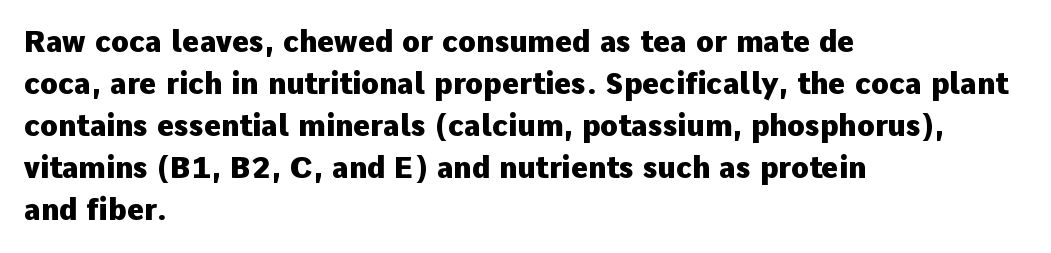
Descender tails drop into unmarked territory. Weight check: bold — yes, fully. If you drew a ruler down the left edge, every line would touch it. There is no visible air inserted between adjacent glyphs. A typesetter would call this proportional, since set widths differ per character.
